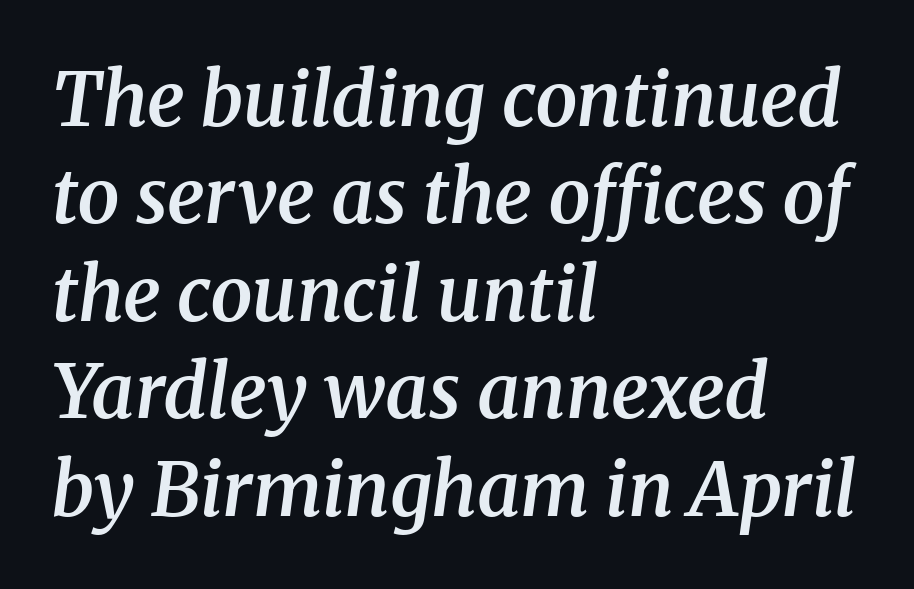
Character widths vary here, with narrow letters taking less room than wide ones. The passage shown is semibold, sitting just below true bold. Compared with typical body copy, the letter spacing here is the same. The designer left line spacing at the default. Letters rest on an invisible, unmarked baseline. The type family on display is of the serif kind.
